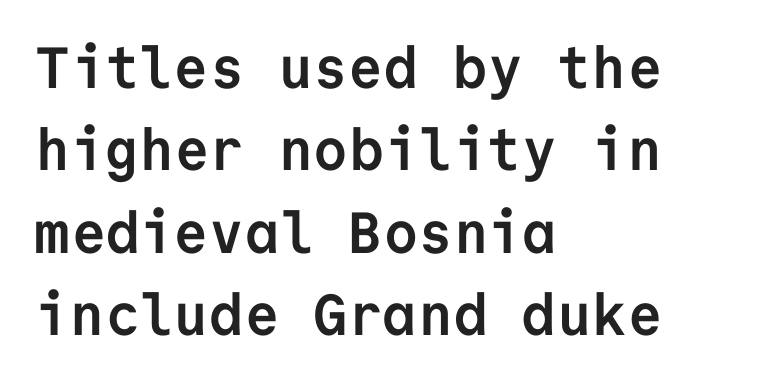
{"serif": "no", "italic": "no", "bold": "yes", "weight": "semibold", "width": "normal", "stroke_contrast": "low", "x_height": "medium", "monospaced": "yes", "underline": "no", "align": "left", "line_spacing": "normal", "line_spacing_ratio": 1.42, "letter_spacing": "normal", "letter_spacing_em": 0.0, "glyph_px": 58}
